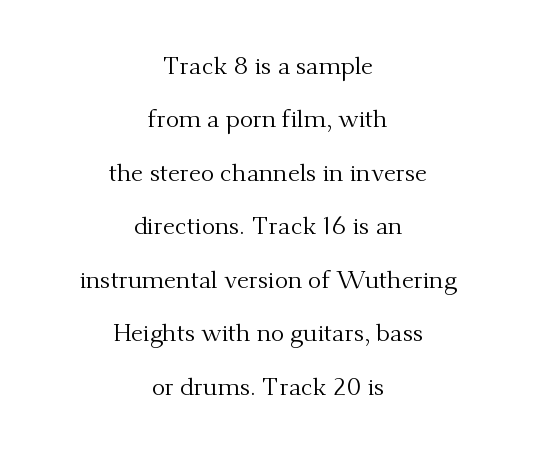
Each new line begins a long way beneath the previous one. Compared with typical body copy, the letter spacing here is the same. The setting favours the middle, as headings and verse often do. This is the regular roman posture of the typeface. The space beneath each line is pristine and unruled. The letterforms sit at book weight or below.
